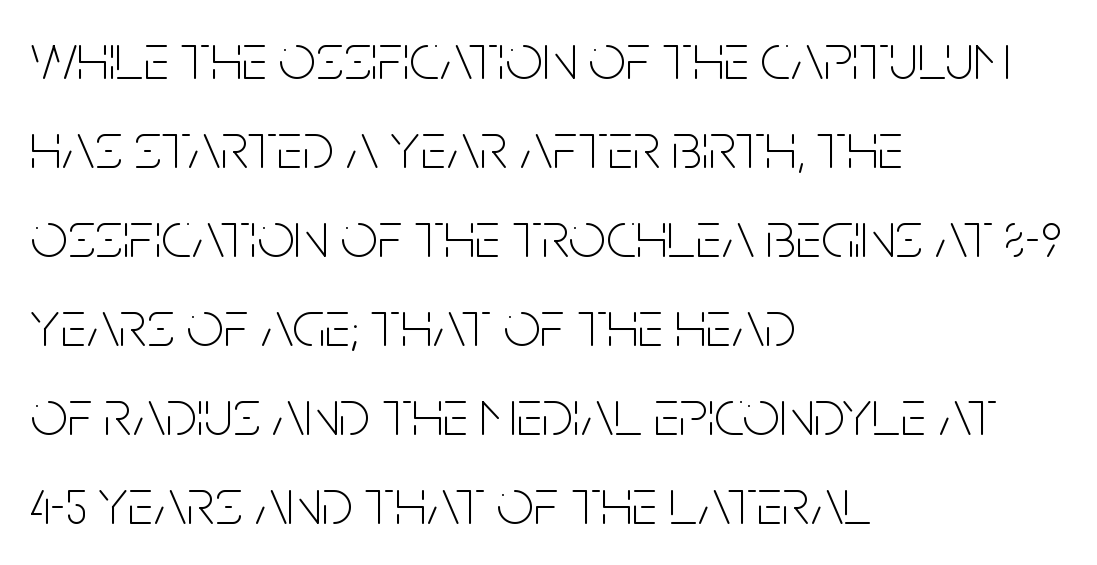
Does the leading feel generous? No, just average. The face used here is proportionally spaced, like ordinary book or web type. Quick note: not italic, upright. The space beneath each line is pristine and unruled. Nothing heavy about these letters — not bold at all. Note: no serifs on the glyphs.
